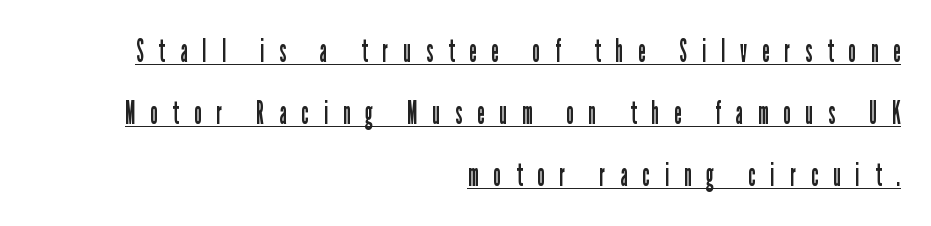
The image shows 32 px regular-weight, condensed sans-serif type, upright; set right-aligned, loose line spacing (1.94x), unusually wide letter spacing (+0.48 em), underlined; low stroke contrast and a medium x-height.
